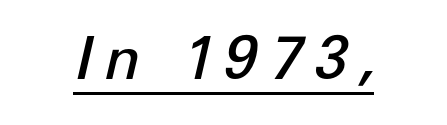
Descenders here cross a horizontal rule under the line. You could not count columns in this text — the font is proportionally spaced. Semibold letterforms, between regular and bold. The rendering inserts visible extra space after every character.
